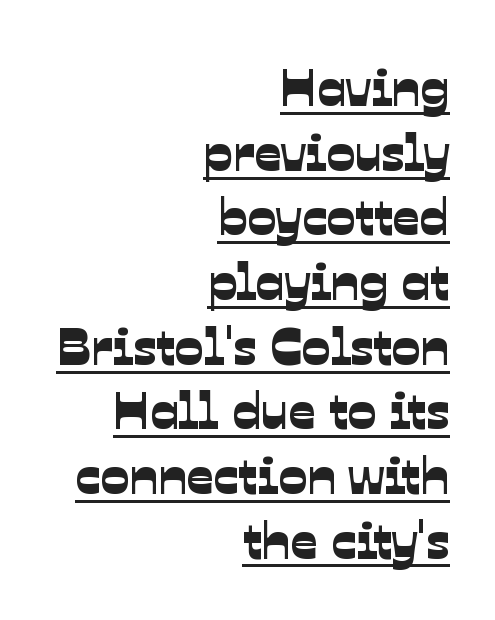
Q: Is the typeface a serif or a sans-serif typeface? A: Sans-serif.
Q: Is the text underlined? A: Yes.
Q: How is the paragraph aligned? A: Right-aligned.
Q: Is the spacing between letters normal or unusually wide? A: Normal.
Q: Width (condensed, normal, or wide)? A: Normal.
Q: Stroke contrast? A: Low.
Q: x-height? A: Medium.
Q: Monospaced? A: No.
